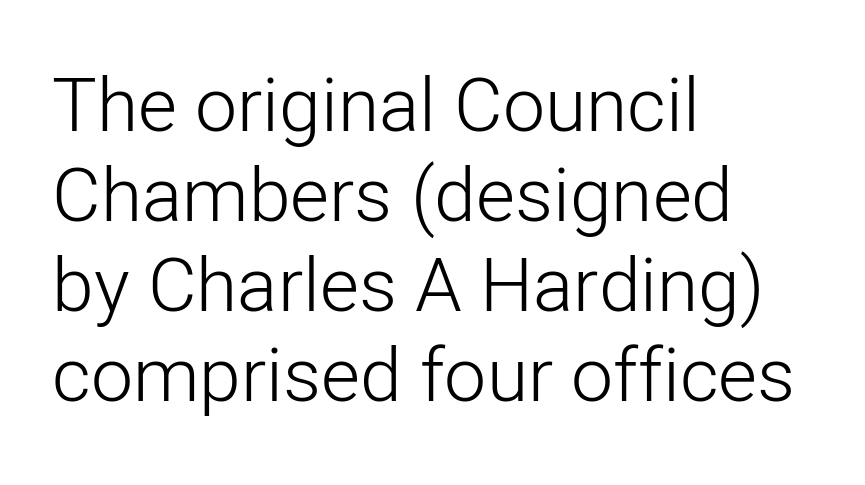
{"serif": "no", "italic": "no", "bold": "no", "weight": "light", "width": "normal", "stroke_contrast": "low", "x_height": "medium", "monospaced": "no", "underline": "no", "align": "left", "line_spacing_ratio": 1.2, "letter_spacing": "normal", "letter_spacing_em": 0.0, "glyph_px": 75}
